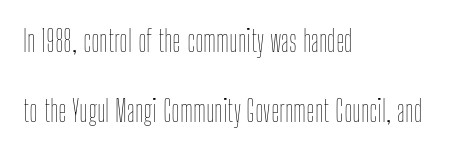
{"italic": "no", "bold": "no", "weight": "thin", "width": "condensed", "stroke_contrast": "low", "x_height": "medium", "monospaced": "no", "underline": "no", "align": "left", "line_spacing": "loose", "line_spacing_ratio": 2.42, "letter_spacing": "normal", "letter_spacing_em": 0.0, "glyph_px": 29}
